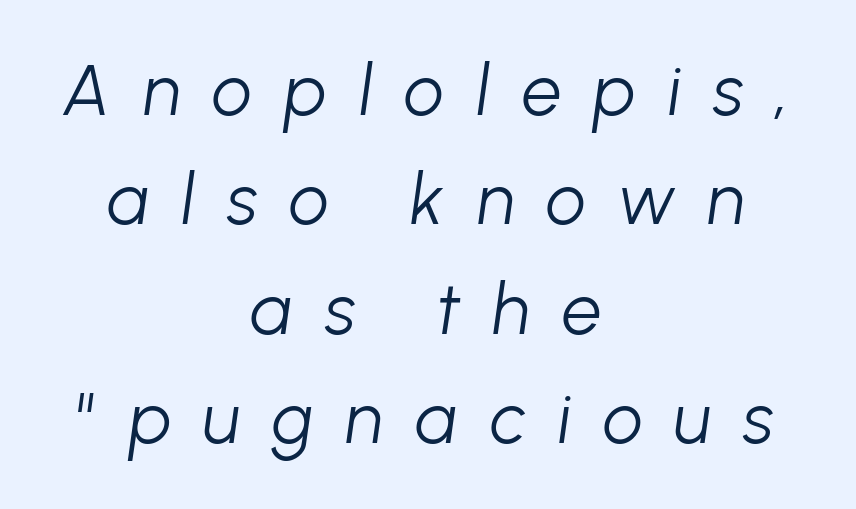
A typesetter would call this heavily tracked-out type. The compositor balanced each line on the midline. Is there much room between lines? A standard amount, neither cramped nor airy. Stroke thickness stays within the range of a standard reading face or lighter. There's an unmistakable incline to the writing here. Think of a printed novel: that variable character pitch is what you see here.
